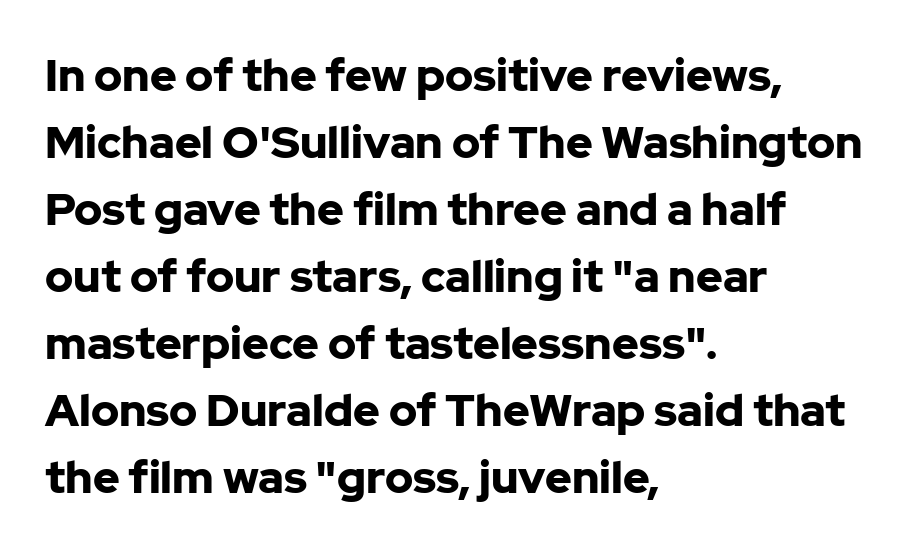
{"serif": "no", "italic": "no", "bold": "yes", "weight": "bold", "width": "normal", "stroke_contrast": "low", "x_height": "medium", "monospaced": "no", "underline": "no", "align": "left", "line_spacing": "normal", "line_spacing_ratio": 1.49, "letter_spacing": "normal", "letter_spacing_em": 0.0, "glyph_px": 45}
